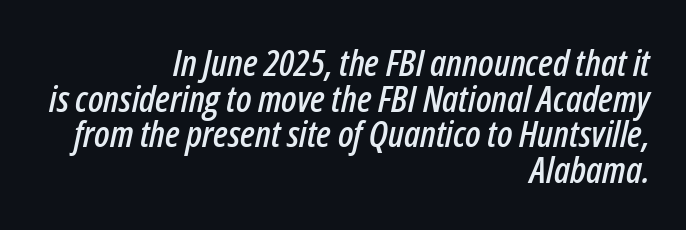
{"italic": "yes", "lean": "right", "slant_degrees": 12, "width": "condensed", "stroke_contrast": "low", "x_height": "medium", "monospaced": "no", "underline": "no", "align": "right", "line_spacing": "tight", "line_spacing_ratio": 0.96, "letter_spacing": "normal", "letter_spacing_em": 0.0, "glyph_px": 37}
